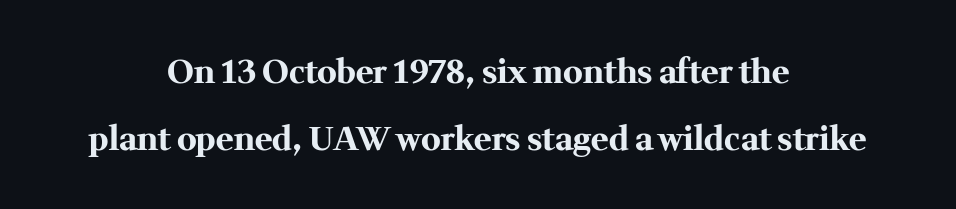
{"serif": "yes", "italic": "no", "bold": "yes", "weight": "bold", "width": "normal", "stroke_contrast": "medium", "x_height": "medium", "monospaced": "no", "underline": "no", "align": "center", "line_spacing": "loose", "line_spacing_ratio": 2.04, "letter_spacing": "normal", "letter_spacing_em": 0.0, "glyph_px": 33}
